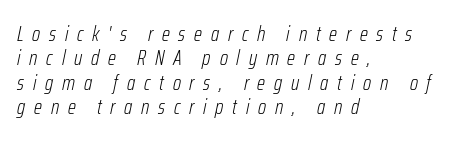
No letter is thick-stroked: the sample isn't bold. The string is rendered with underlining switched off. This is oblique type, the kind used for emphasis or titles. Horizontal alignment here is leftward, the default for most running prose. The horizontal fit of the characters is loose and conspicuously gappy.
